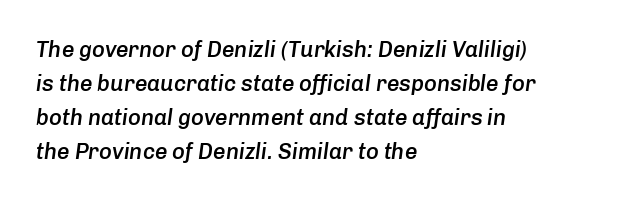
{"italic": "yes", "lean": "right", "slant_degrees": 8, "bold": "semi", "underline": "no", "align": "left", "line_spacing": "normal", "line_spacing_ratio": 1.55, "letter_spacing": "normal", "letter_spacing_em": 0.0, "glyph_px": 22}
